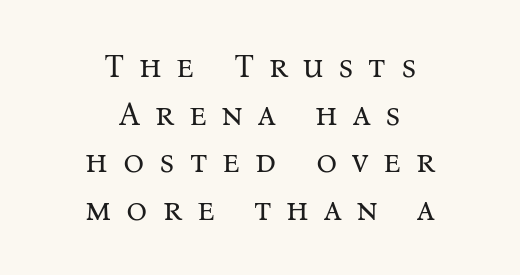
{"serif": "yes", "italic": "no", "bold": "no", "weight": "regular", "width": "normal", "stroke_contrast": "medium", "x_height": "medium", "monospaced": "no", "underline": "no", "align": "center", "line_spacing": "normal", "line_spacing_ratio": 1.44, "letter_spacing": "wide", "letter_spacing_em": 0.45, "glyph_px": 33}
